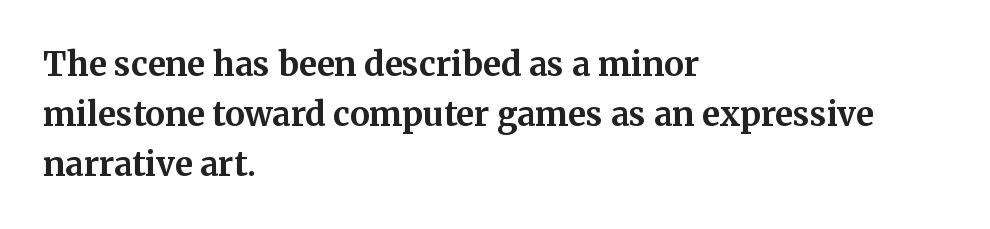
The passage shown is emphatically bold. The words here are not underlined. There is no visible air inserted between adjacent glyphs. The specimen reads as upright at a glance. This sample has the flowing, uneven cadence of proportional lettering.
